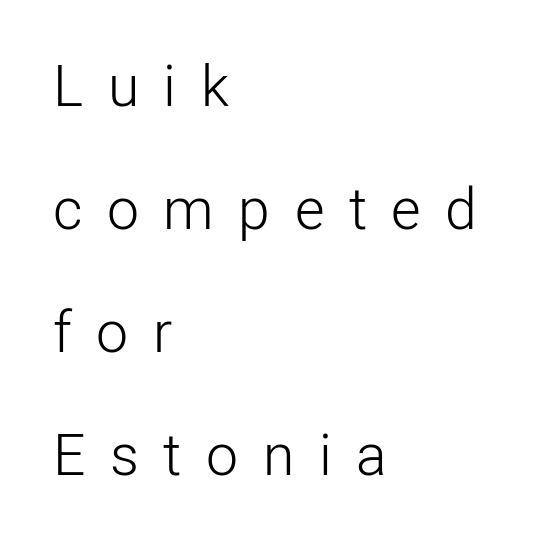
The image shows 57 px light sans-serif type, upright; set left-aligned, loose line spacing (2.16x), unusually wide letter spacing (+0.43 em), not underlined; low stroke contrast and a medium x-height.
